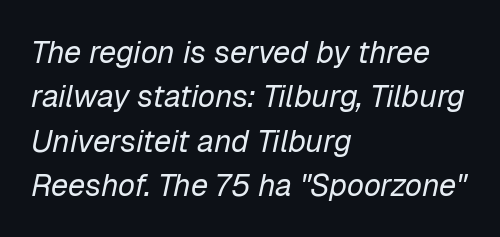
Observe the lean: these are italic letterforms. Reading down the column, the eye jumps a familiar distance to each next line. Is this a fixed-width face? No — the glyphs have proportional, varying widths. This rendering leaves character spacing at its baseline value.
